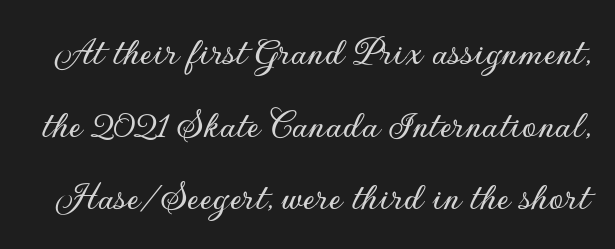
The image shows 42 px sans-serif type; set line spacing 1.73x, normal letter spacing, not underlined; low stroke contrast and a small x-height.
